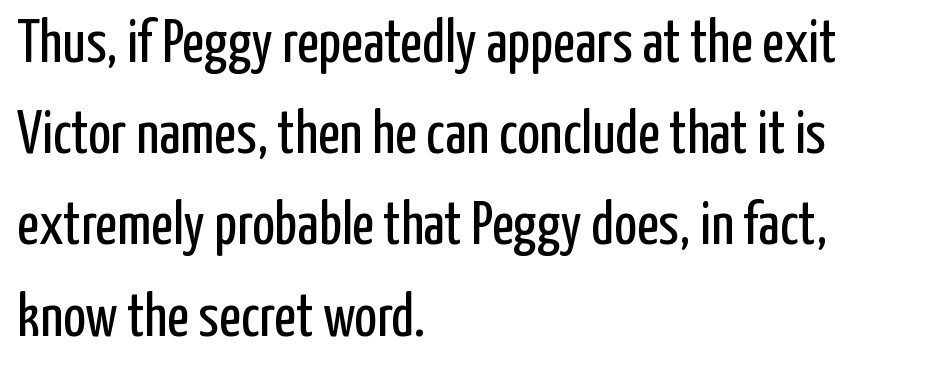
{"serif": "no", "italic": "no", "bold": "no", "weight": "regular", "width": "condensed", "stroke_contrast": "low", "x_height": "medium", "monospaced": "no", "underline": "no", "align": "left", "line_spacing": "normal", "line_spacing_ratio": 1.52, "letter_spacing": "normal", "letter_spacing_em": 0.0, "glyph_px": 60}
